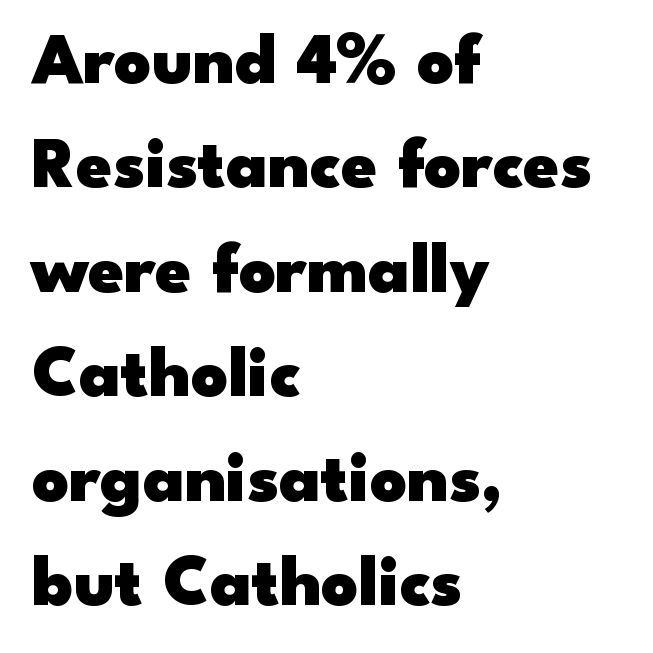
Q: Is the text bold? A: Yes.
Q: Is the text italic (slanted)? A: No, it is upright.
Q: Is the typeface a serif or a sans-serif typeface? A: Sans-serif.
Q: Is the text underlined? A: No.
Q: How is the paragraph aligned? A: Left-aligned.
Q: Is the spacing between letters normal or unusually wide? A: Normal.
Q: Is the spacing between lines tight, normal or loose? A: Normal.
Q: Width (condensed, normal, or wide)? A: Wide.
Q: Stroke contrast? A: Low.
Q: x-height? A: Small.
Q: Monospaced? A: No.
